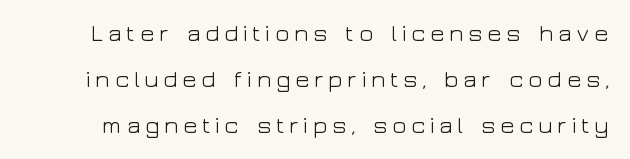
Q: Is the text bold? A: No.
Q: Is the text italic (slanted)? A: No, it is upright.
Q: Is the text underlined? A: No.
Q: Is the spacing between lines tight, normal or loose? A: Loose.
